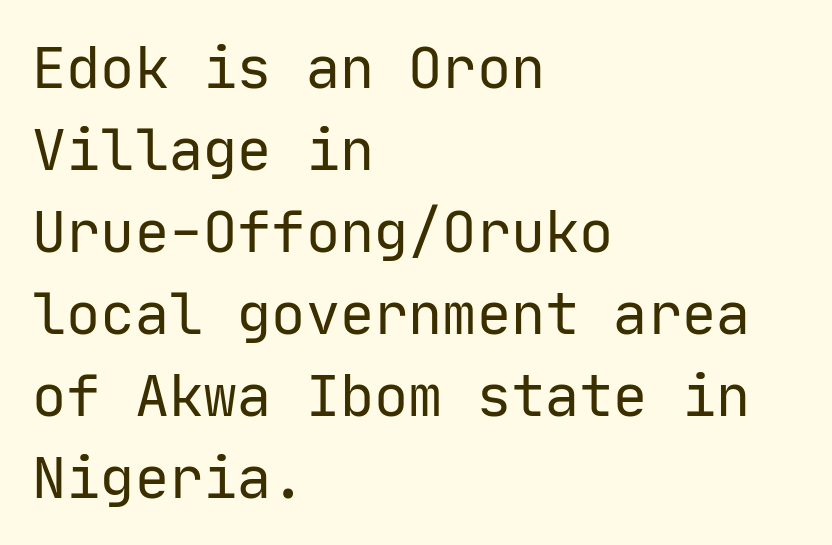
Q: Is the text bold? A: No.
Q: Is the text italic (slanted)? A: No, it is upright.
Q: Is the typeface a serif or a sans-serif typeface? A: Sans-serif.
Q: Is the text underlined? A: No.
Q: How is the paragraph aligned? A: Left-aligned.
Q: Is the spacing between letters normal or unusually wide? A: Normal.
Q: Is the spacing between lines tight, normal or loose? A: Normal.
Q: Width (condensed, normal, or wide)? A: Normal.
Q: Stroke contrast? A: Low.
Q: x-height? A: Medium.
Q: Monospaced? A: Yes.
